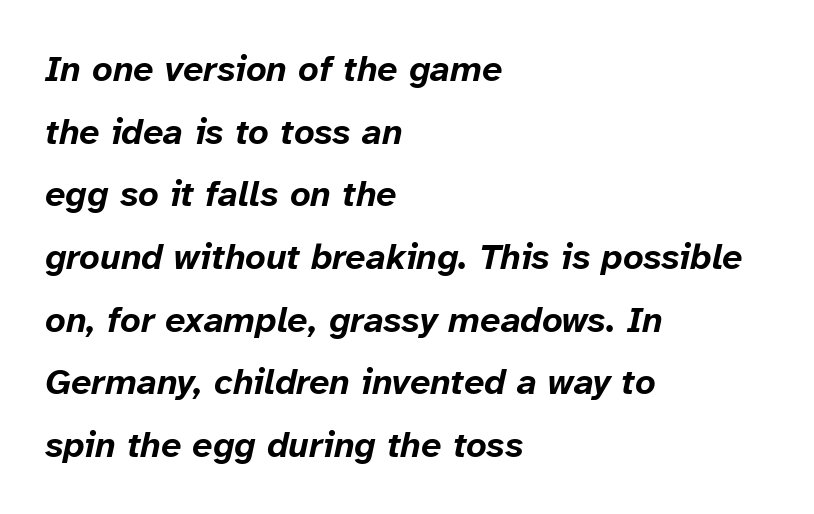
Q: Is the text bold? A: Yes.
Q: Is the text italic (slanted)? A: Yes, it leans right by about 12 degrees.
Q: Is the text underlined? A: No.
Q: How is the paragraph aligned? A: Left-aligned.
Q: Is the spacing between letters normal or unusually wide? A: Normal.
Q: Width (condensed, normal, or wide)? A: Normal.
Q: Stroke contrast? A: Low.
Q: x-height? A: Medium.
Q: Monospaced? A: No.
